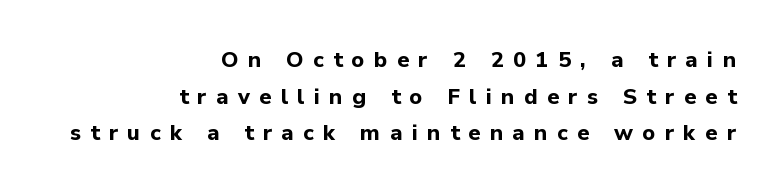
{"italic": "no", "bold": "yes", "underline": "no", "align": "right", "line_spacing": "normal", "line_spacing_ratio": 1.67, "letter_spacing": "wide", "letter_spacing_em": 0.42, "glyph_px": 22}
